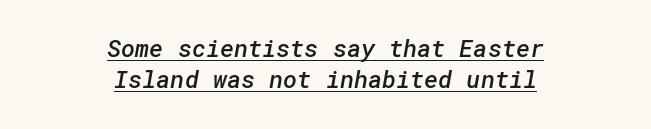
The letters are semibold — heavier than regular but short of a full bold. The line-height multiplier appears to be the usual default. Which margin do the lines hug? Neither — every line sits in the middle. Looks like someone drew a line under every word here.
